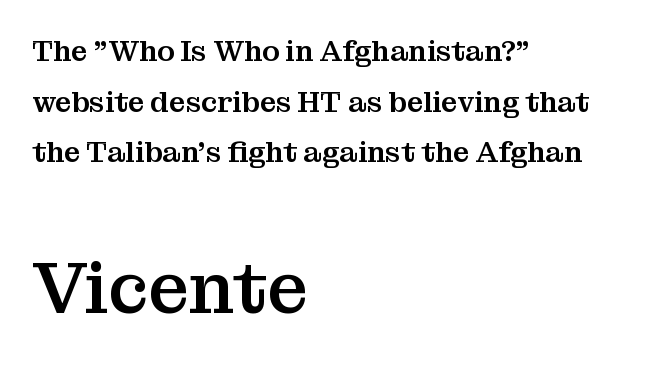
Q: Is the text italic (slanted)? A: No, it is upright.
Q: Is the typeface a serif or a sans-serif typeface? A: Serif.
Q: Is the text underlined? A: No.
Q: How is the paragraph aligned? A: Left-aligned.
Q: Is the spacing between letters normal or unusually wide? A: Normal.
Q: Which block of text is set in a larger size, the first (top) or the second (bottom)? A: The second (bottom) one.
Q: Width (condensed, normal, or wide)? A: Normal.
Q: Stroke contrast? A: Medium.
Q: x-height? A: Medium.
Q: Monospaced? A: No.
